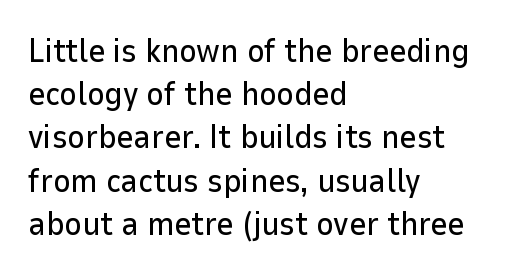
The image shows 33 px sans-serif type, upright; set left-aligned, normal line spacing (1.31x), normal letter spacing, not underlined; low stroke contrast and a medium x-height.
